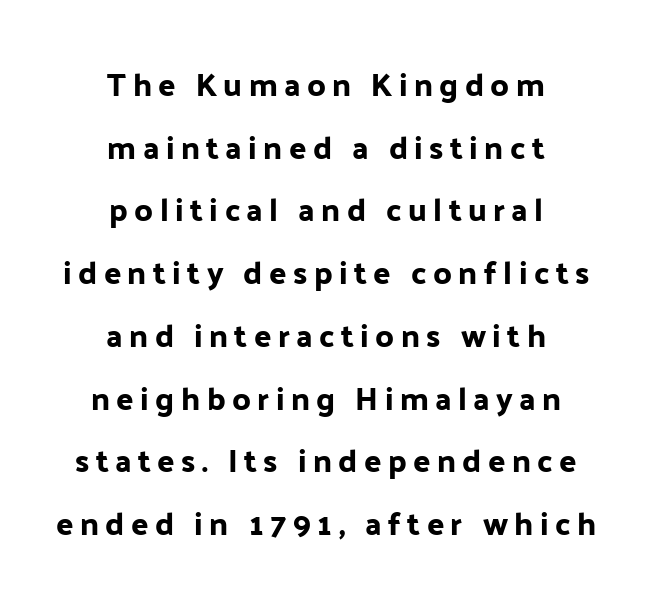
This sample uses an upright cut, with every glyph sitting square on the baseline. Is there much room between lines? Yes — plenty of vertical air separates them. Short and long lines alike share a common midpoint. You could not count columns in this text — the font is proportionally spaced.
